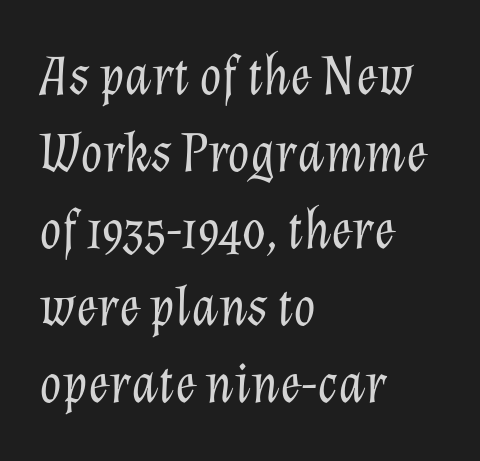
Q: Is the text bold? A: No.
Q: Is the text italic (slanted)? A: Yes, it leans right by about 12 degrees.
Q: Is the text underlined? A: No.
Q: How is the paragraph aligned? A: Left-aligned.
Q: Is the spacing between letters normal or unusually wide? A: Normal.
Q: Is the spacing between lines tight, normal or loose? A: Normal.
Q: Width (condensed, normal, or wide)? A: Normal.
Q: Stroke contrast? A: Low.
Q: x-height? A: Medium.
Q: Monospaced? A: No.
